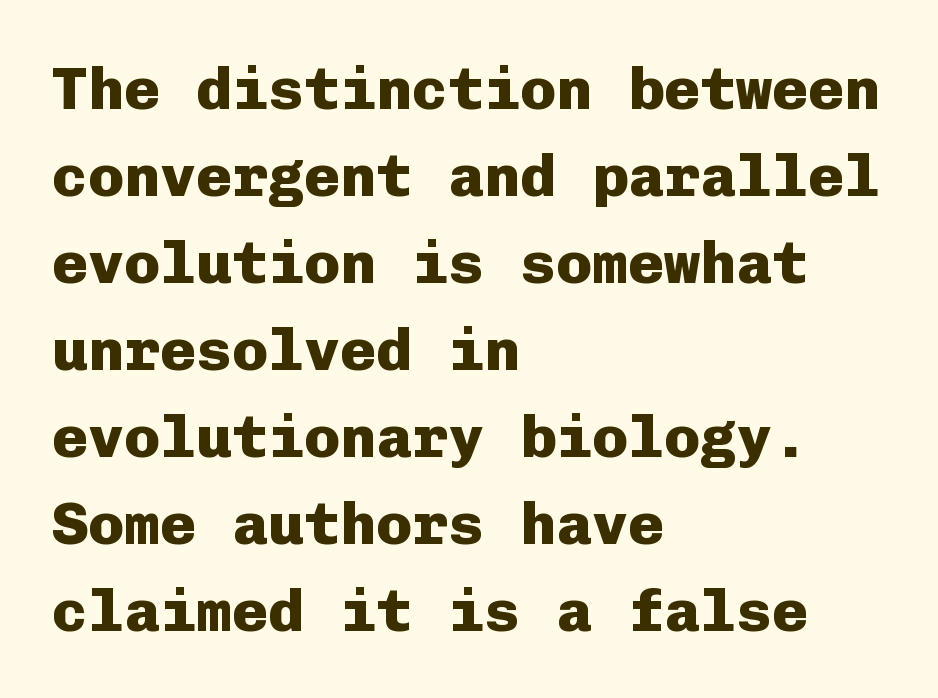
Vertical strokes here are truly vertical. Heavy-handed strokes throughout: this text is bold. The letterforms sit shoulder to shoulder at normal distance. Observe the absence of serifs on each vertical stroke in this sample. Regular leading. Note the uniform advance width — an 'i' takes as much space as an 'm'.
